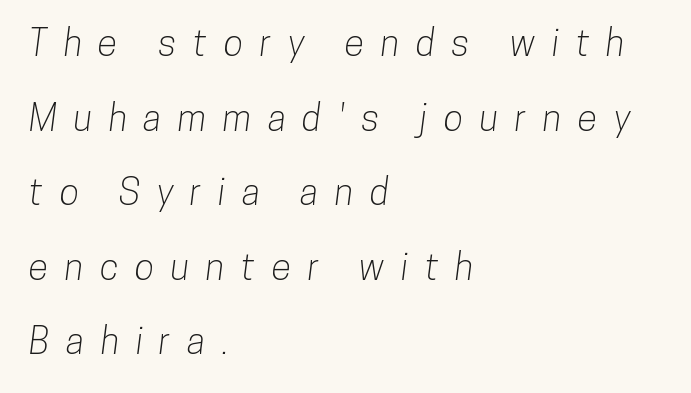
Line beginnings align vertically; line endings do not. The font family rendered here belongs to the sans-serif group. Compared with typical paragraphs, the rows here are farther apart. Glyph-to-glyph distance is far greater than everyday printed text.
